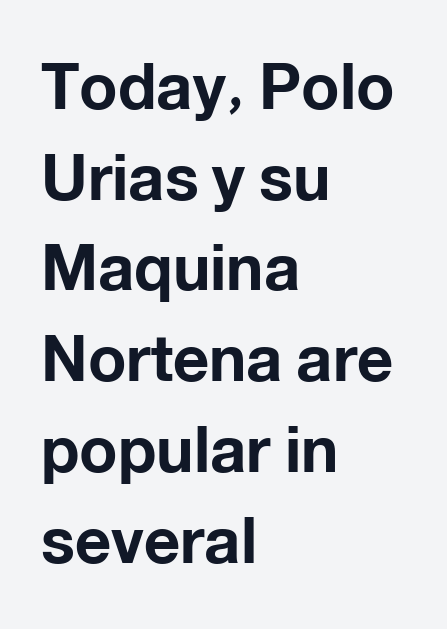
{"serif": "no", "italic": "no", "bold": "yes", "weight": "bold", "width": "normal", "stroke_contrast": "low", "x_height": "medium", "monospaced": "no", "underline": "no", "align": "left", "line_spacing": "normal", "line_spacing_ratio": 1.44, "letter_spacing": "normal", "letter_spacing_em": 0.0, "glyph_px": 63}
